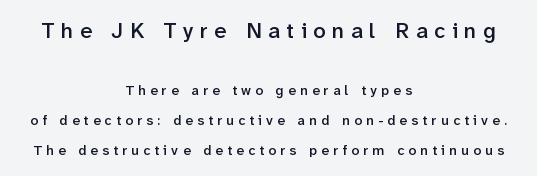
{"italic": "no", "bold": "semi", "underline": "no", "align": "center", "line_spacing": "loose", "line_spacing_ratio": 2.14, "letter_spacing": "wide", "letter_spacing_em": 0.3, "larger_block": "first", "size_ratio": 1.57, "glyph_px": 22}
